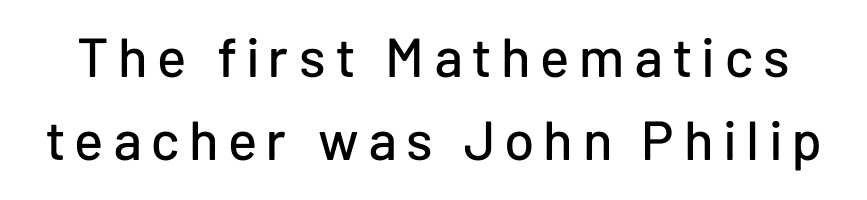
{"serif": "no", "italic": "no", "width": "normal", "stroke_contrast": "low", "x_height": "medium", "monospaced": "no", "underline": "no", "line_spacing": "normal", "line_spacing_ratio": 1.51, "glyph_px": 55}
